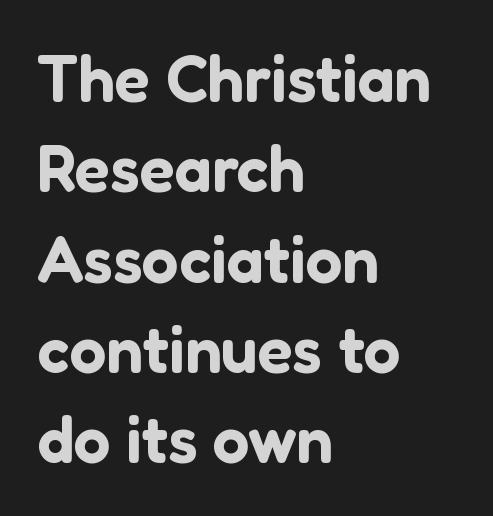
The lines sit at an ordinary, default distance from one another. Honestly, the letter spacing is just normal — you wouldn't notice it. Examine the stroke ends and you'll find no serifs. The text block is weighted toward the left margin, trailing off unevenly rightward. Any mark beneath the type? The region is blank.
